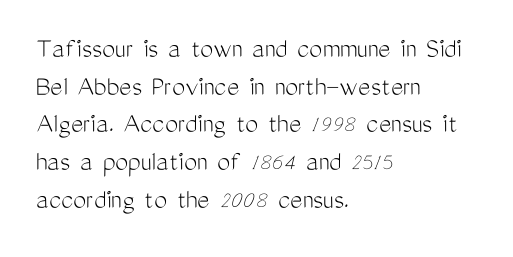
If you drew a line through each stem, it would be perfectly vertical. The passage shown has conventional tracking throughout. The text was rendered using a sans face with plain stroke endings. The rendering uses natural spacing where letterforms have individual widths.
